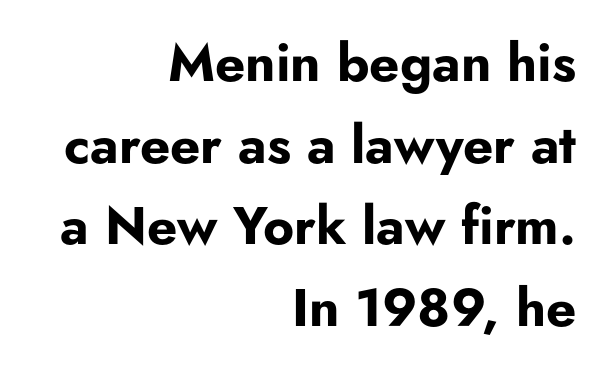
The image shows 53 px bold sans-serif type, upright; set right-aligned, normal line spacing (1.54x), normal letter spacing, not underlined; low stroke contrast and a small x-height.
